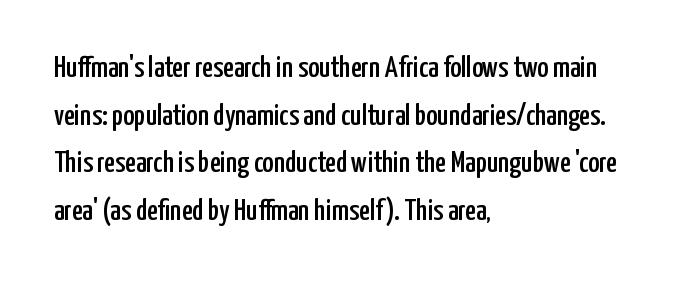
The setting favours the left margin, as ordinary paragraphs usually do. The passage shown stacks its lines at a standard gap. The strip under each line holds only bare page. Examine the stroke ends and you'll find no serifs.
